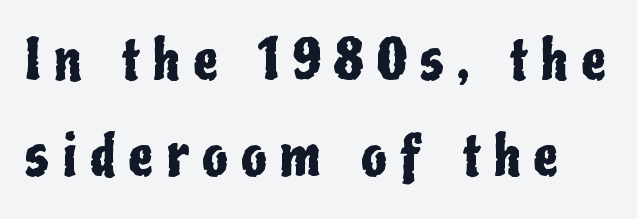
Q: Is the text italic (slanted)? A: No, it is upright.
Q: Is the typeface a serif or a sans-serif typeface? A: Sans-serif.
Q: Is the text underlined? A: No.
Q: Is the spacing between letters normal or unusually wide? A: Unusually wide.
Q: Width (condensed, normal, or wide)? A: Condensed.
Q: Stroke contrast? A: Low.
Q: x-height? A: Medium.
Q: Monospaced? A: No.
